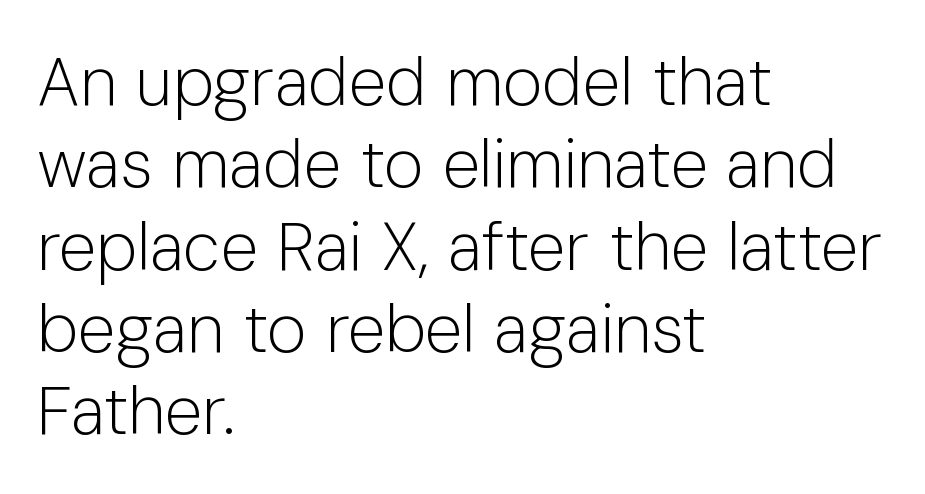
Words appear dense and cohesive because spacing is normal. The letterforms sit at book weight or below. The text was rendered using a sans face with plain stroke endings. The letters stand upright; this is a roman face. Character widths vary here, with narrow letters taking less room than wide ones.
